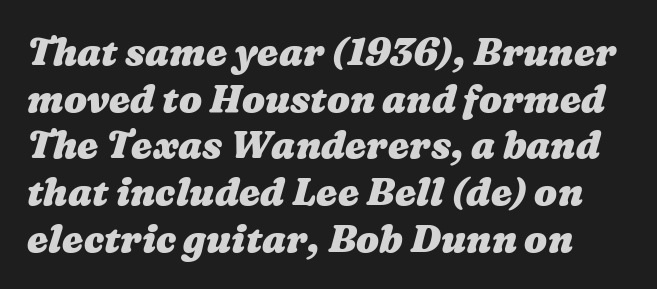
The image shows 38 px heavy, wide type; set line spacing 1.23x, normal letter spacing, not underlined; medium stroke contrast and a medium x-height.
